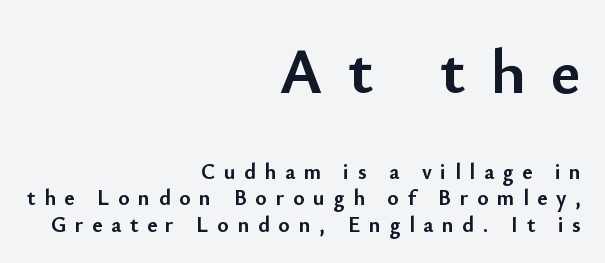
No word sits above an underline. Which margin do the lines hug? The right one — the left edge is uneven. Observe the wide spacing: letters keep a clear distance from each other. Every character sits straight up, as roman type does. These lines are rendered in a variable-pitch font.
